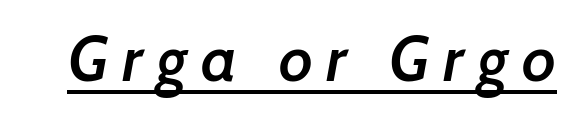
{"serif": "no", "bold": "semi", "weight": "semibold", "width": "normal", "stroke_contrast": "low", "x_height": "medium", "monospaced": "no", "underline": "yes", "letter_spacing": "wide", "letter_spacing_em": 0.22, "glyph_px": 63}
